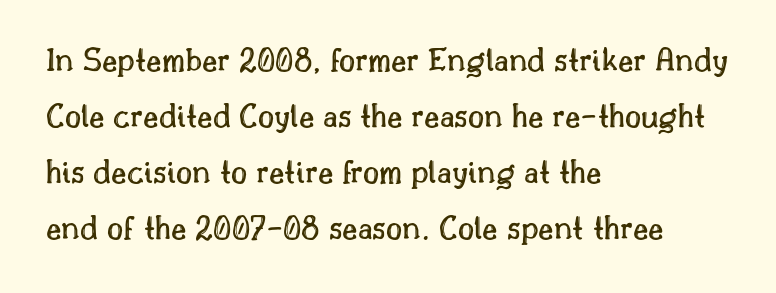
{"italic": "no", "width": "normal", "x_height": "small", "monospaced": "no", "underline": "no", "align": "left", "line_spacing": "normal", "line_spacing_ratio": 1.6, "letter_spacing": "normal", "letter_spacing_em": 0.0, "glyph_px": 35}
